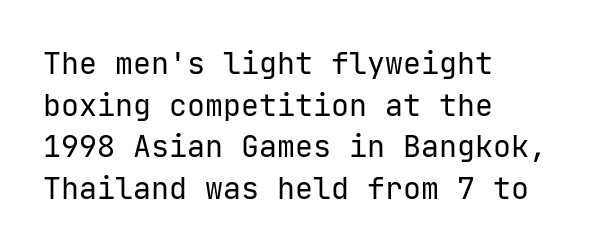
{"serif": "no", "italic": "no", "bold": "no", "weight": "regular", "width": "normal", "stroke_contrast": "low", "x_height": "medium", "underline": "no", "align": "left", "line_spacing": "normal", "line_spacing_ratio": 1.39, "letter_spacing": "normal", "letter_spacing_em": 0.0, "glyph_px": 30}
